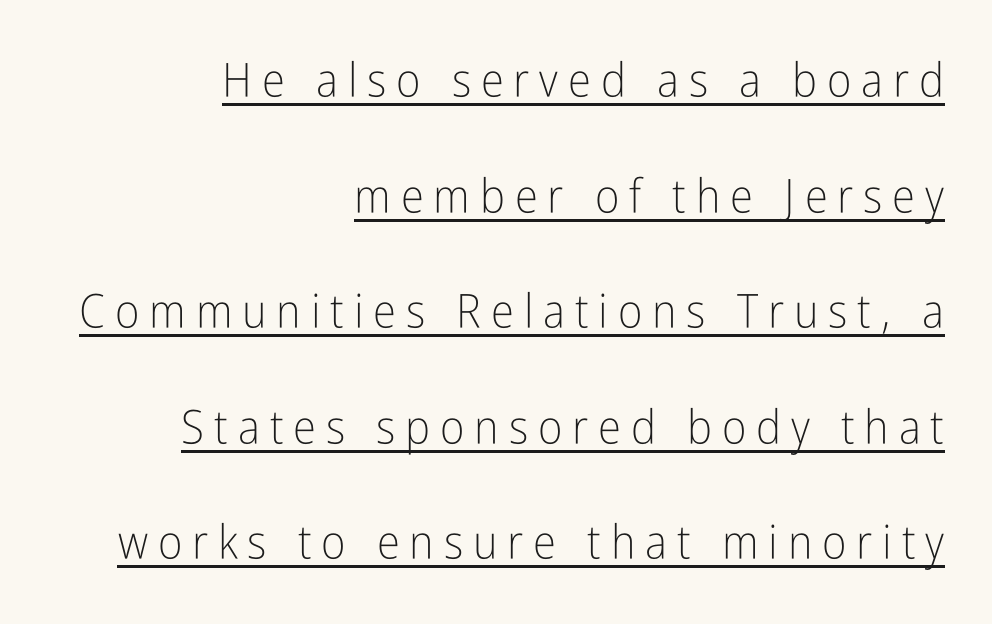
The image shows 47 px light, condensed sans-serif type, upright; set right-aligned, loose line spacing (2.46x), unusually wide letter spacing (+0.21 em), underlined; low stroke contrast and a medium x-height.
